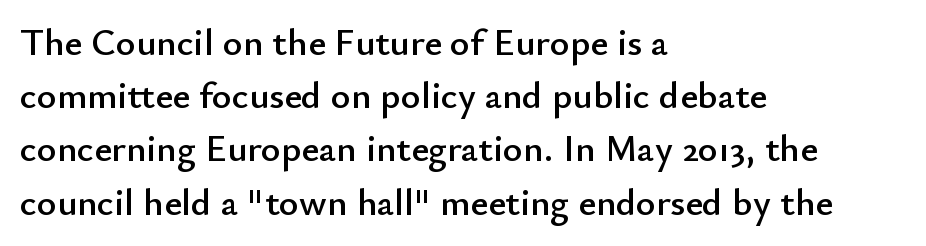
{"serif": "no", "italic": "no", "width": "normal", "stroke_contrast": "low", "x_height": "small", "monospaced": "no", "underline": "no", "align": "left", "line_spacing": "normal", "line_spacing_ratio": 1.4, "letter_spacing": "normal", "letter_spacing_em": 0.0, "glyph_px": 38}
